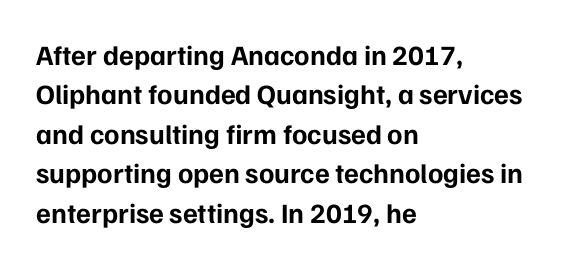
Q: Is the text bold? A: Yes.
Q: Is the text italic (slanted)? A: No, it is upright.
Q: Is the typeface a serif or a sans-serif typeface? A: Sans-serif.
Q: Is the text underlined? A: No.
Q: How is the paragraph aligned? A: Left-aligned.
Q: Is the spacing between letters normal or unusually wide? A: Normal.
Q: Is the spacing between lines tight, normal or loose? A: Normal.
Q: Width (condensed, normal, or wide)? A: Normal.
Q: Stroke contrast? A: Low.
Q: x-height? A: Medium.
Q: Monospaced? A: No.
